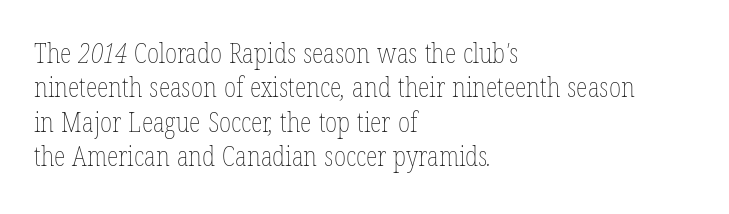
Q: Is the text bold? A: No.
Q: Is the text underlined? A: No.
Q: How is the paragraph aligned? A: Left-aligned.
Q: Is the spacing between letters normal or unusually wide? A: Normal.
Q: Is the spacing between lines tight, normal or loose? A: Normal.
